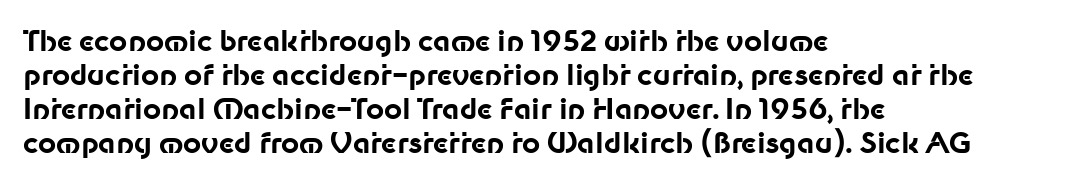
The image shows 28 px bold sans-serif type, upright; set left-aligned, line spacing 1.21x, normal letter spacing, not underlined; low stroke contrast and a medium x-height.
